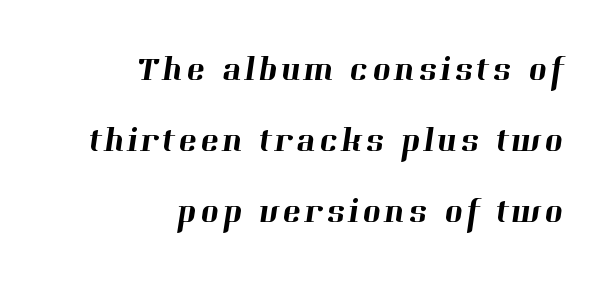
The image shows 35 px serif type; set right-aligned, loose line spacing (2.03x), not underlined; high stroke contrast and a medium x-height.
